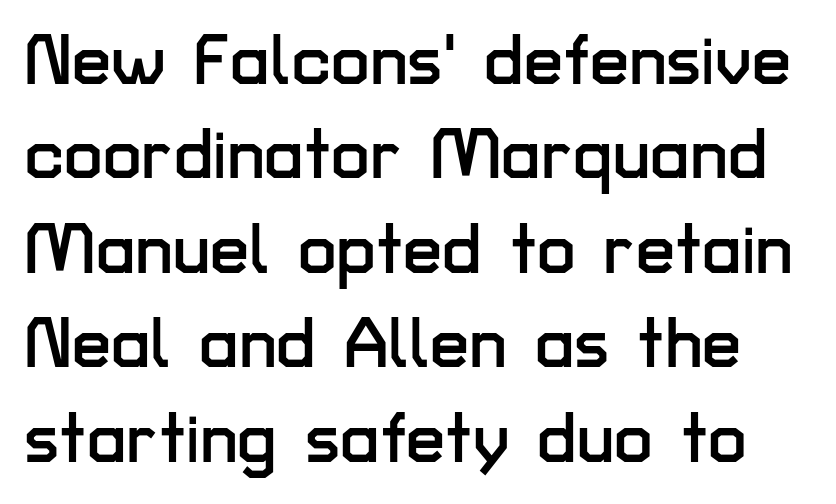
{"serif": "no", "italic": "no", "width": "normal", "stroke_contrast": "low", "x_height": "medium", "monospaced": "no", "underline": "no", "line_spacing": "normal", "line_spacing_ratio": 1.35, "letter_spacing": "normal", "letter_spacing_em": 0.0, "glyph_px": 70}
